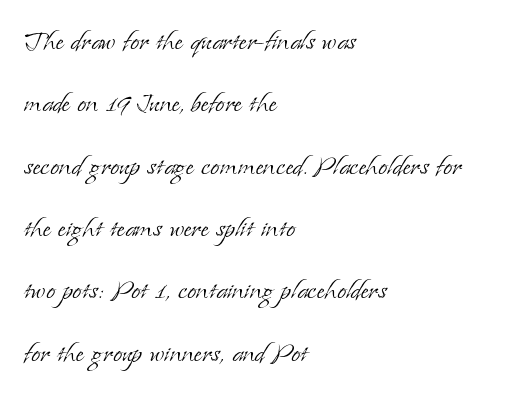
The image shows 33 px light serif type; set left-aligned, line spacing 1.89x, normal letter spacing, not underlined; low stroke contrast and a small x-height.
